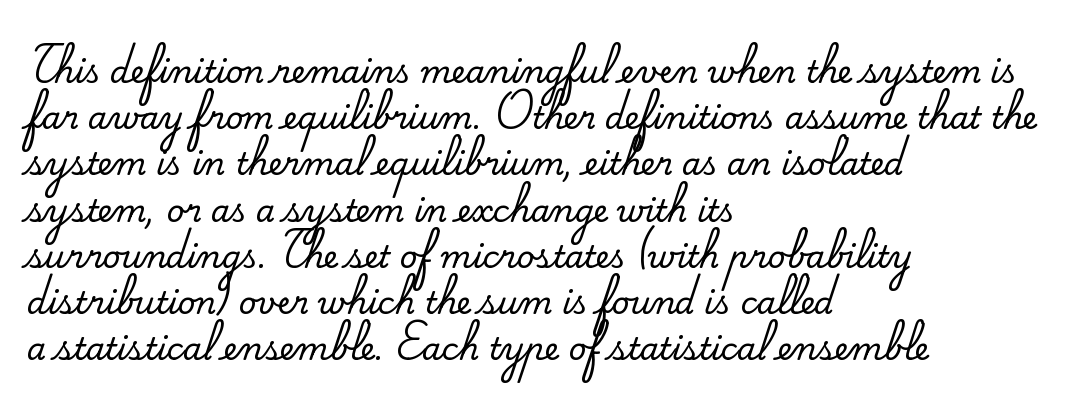
The passage shown is typed in a proportional face where columns would drift. I'd call this a serif setting — the letters wear small feet. Horizontal alignment here is leftward, the default for most running prose. The letterforms sit shoulder to shoulder at normal distance.
